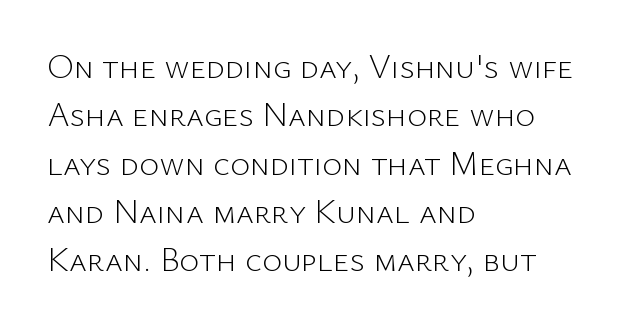
{"serif": "no", "italic": "no", "bold": "no", "weight": "light", "width": "normal", "stroke_contrast": "low", "x_height": "medium", "monospaced": "no", "underline": "no", "align": "left", "line_spacing": "normal", "line_spacing_ratio": 1.42, "letter_spacing": "normal", "letter_spacing_em": 0.0, "glyph_px": 34}
